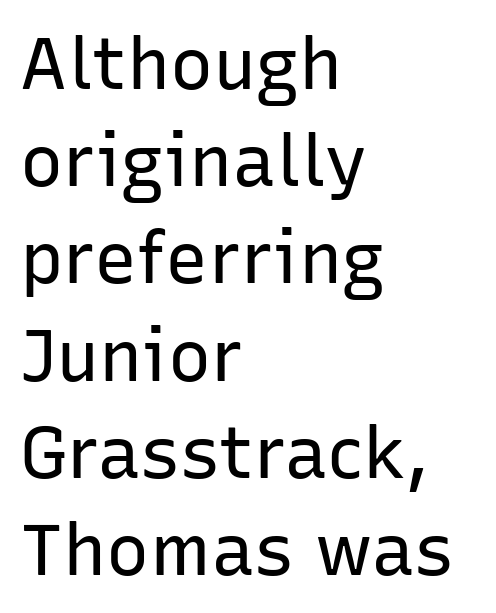
{"serif": "no", "italic": "no", "bold": "no", "weight": "regular", "width": "normal", "stroke_contrast": "low", "x_height": "medium", "monospaced": "no", "underline": "no", "align": "left", "line_spacing": "normal", "line_spacing_ratio": 1.35, "letter_spacing": "normal", "letter_spacing_em": 0.0, "glyph_px": 72}
